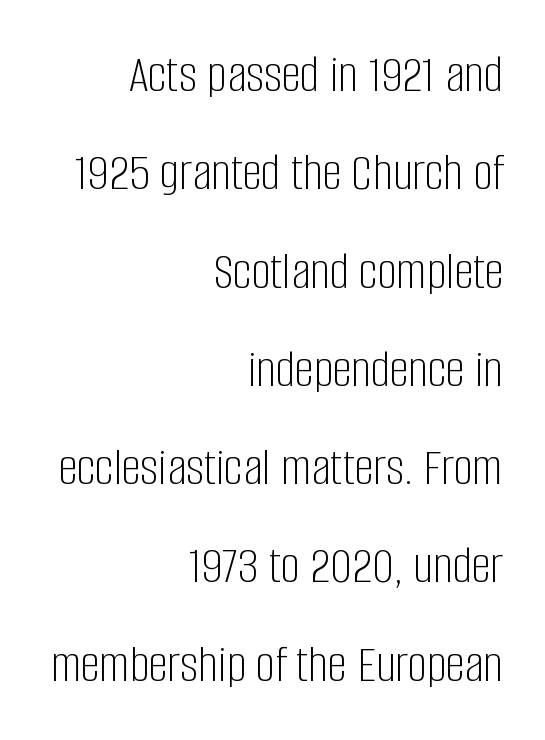
Q: Is the text bold? A: No.
Q: Is the text italic (slanted)? A: No, it is upright.
Q: Is the typeface a serif or a sans-serif typeface? A: Sans-serif.
Q: Is the text underlined? A: No.
Q: How is the paragraph aligned? A: Right-aligned.
Q: Is the spacing between letters normal or unusually wide? A: Normal.
Q: Width (condensed, normal, or wide)? A: Condensed.
Q: Stroke contrast? A: Low.
Q: x-height? A: Large.
Q: Monospaced? A: No.
